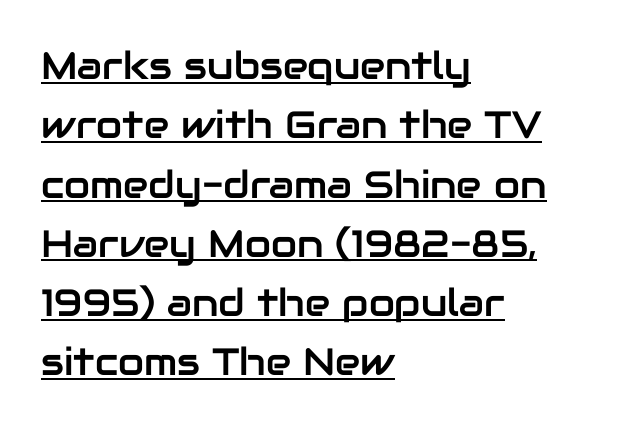
The image shows 38 px sans-serif type, upright; set left-aligned, normal line spacing (1.56x), normal letter spacing, underlined; low stroke contrast and a medium x-height.
